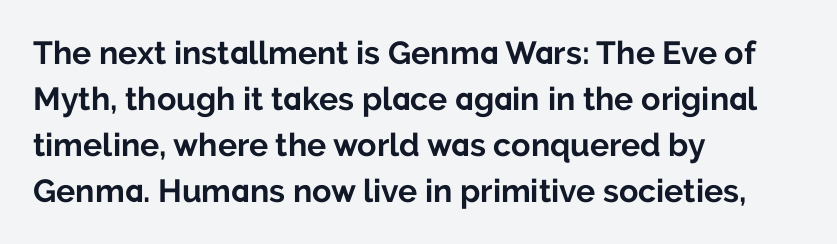
The image shows 32 px bold sans-serif type, upright; set left-aligned, normal line spacing (1.44x), normal letter spacing, not underlined; low stroke contrast and a medium x-height.
